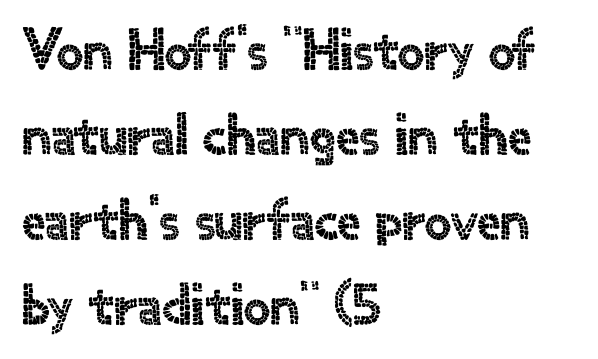
The image shows 59 px sans-serif type, upright; set left-aligned, normal line spacing (1.44x), normal letter spacing, not underlined; a small x-height.
